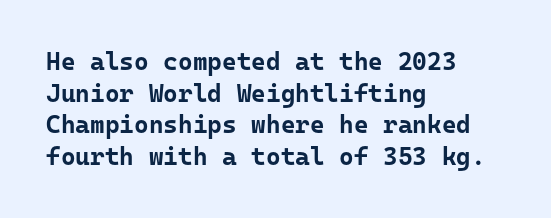
Short and long lines alike share a common starting point at left. The vertical gap from one line to the next is medium. Does the lettering tilt? It doesn't — this is upright. Underline: absent. The tracking reads as untouched default to a designer's eye. Chunky letters — that's bold for sure.
